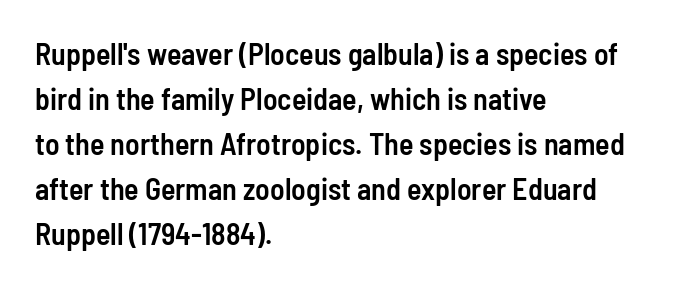
On the weight axis this lands at semibold, roughly 600. Note: no serifs on the glyphs. This block has exactly the height ordinary leading produces. Spacing verdict: proportional, widths tailored to each character. There is no visible air inserted between adjacent glyphs.
